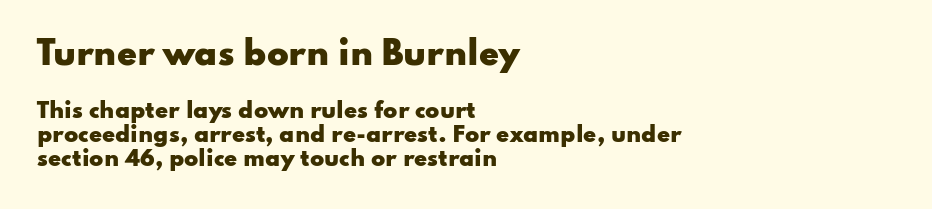
{"serif": "no", "italic": "no", "bold": "yes", "weight": "heavy", "width": "wide", "stroke_contrast": "low", "x_height": "small", "monospaced": "no", "underline": "no", "align": "left", "line_spacing": "tight", "line_spacing_ratio": 1.14, "letter_spacing": "normal", "letter_spacing_em": 0.0, "larger_block": "first", "size_ratio": 1.52, "glyph_px": 32}
